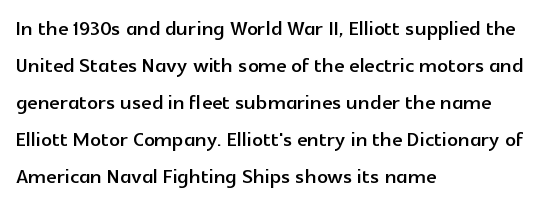
{"italic": "no", "underline": "no", "align": "left", "line_spacing": "normal", "line_spacing_ratio": 1.37, "letter_spacing": "normal", "letter_spacing_em": 0.0, "glyph_px": 27}
